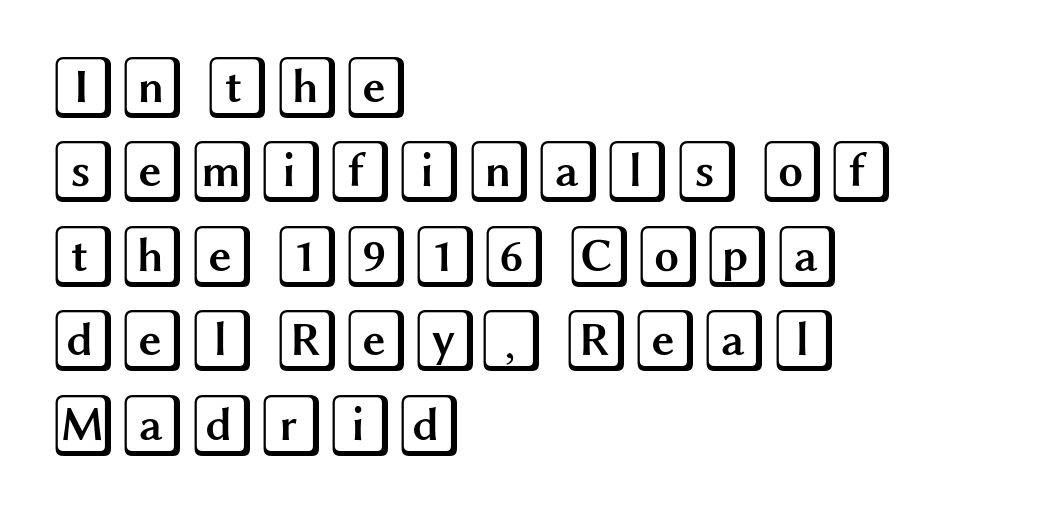
The image shows 63 px wide type, upright; set left-aligned, normal line spacing (1.34x), normal letter spacing, not underlined; a large x-height.
